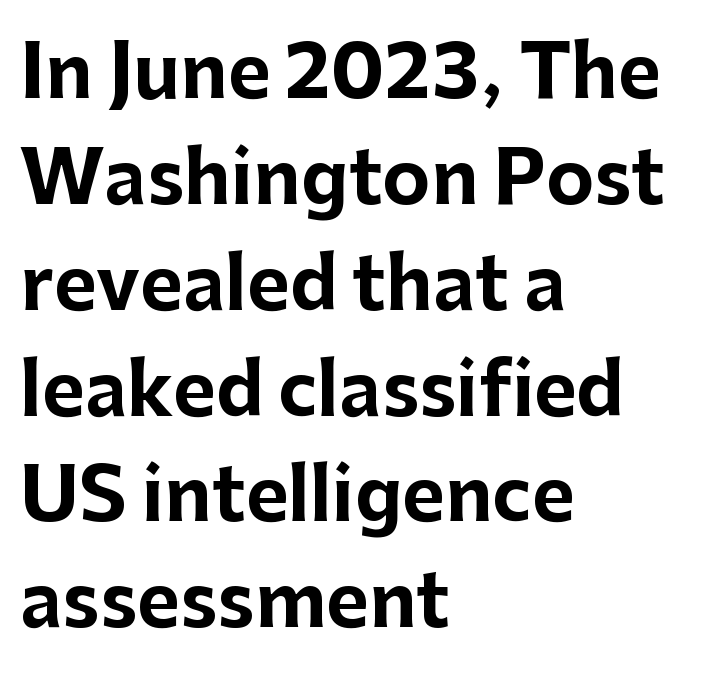
Q: Is the text bold? A: Yes.
Q: Is the text italic (slanted)? A: No, it is upright.
Q: Is the typeface a serif or a sans-serif typeface? A: Sans-serif.
Q: Is the text underlined? A: No.
Q: How is the paragraph aligned? A: Left-aligned.
Q: Is the spacing between letters normal or unusually wide? A: Normal.
Q: Is the spacing between lines tight, normal or loose? A: Normal.
Q: Width (condensed, normal, or wide)? A: Normal.
Q: Stroke contrast? A: Low.
Q: x-height? A: Medium.
Q: Monospaced? A: No.
